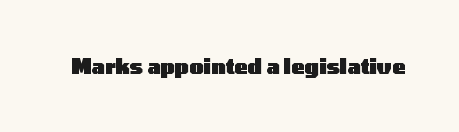
The image shows 20 px bold type, upright; set normal letter spacing, not underlined.
